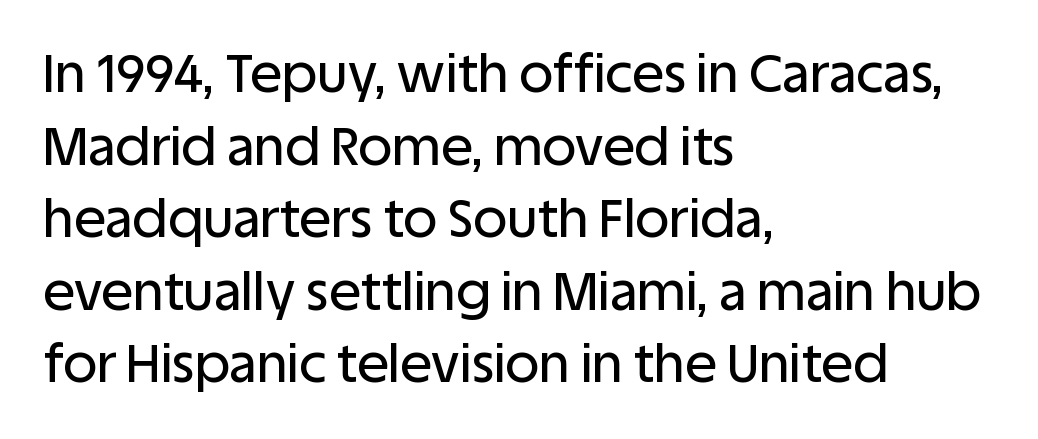
{"serif": "no", "italic": "no", "width": "normal", "stroke_contrast": "low", "x_height": "large", "monospaced": "no", "underline": "no", "align": "left", "line_spacing": "normal", "line_spacing_ratio": 1.37, "letter_spacing": "normal", "letter_spacing_em": 0.0, "glyph_px": 53}
